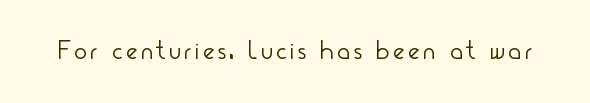
Q: Is the text bold? A: No.
Q: Is the text italic (slanted)? A: No, it is upright.
Q: Is the text underlined? A: No.
